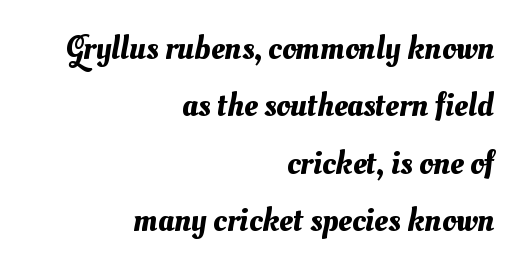
One-word summary of the alignment: right. Line spacing here is normal. Proportional: the letters do not fall into vertical columns. Characters follow at the spacing the type designer built in. The words here are not underlined.
